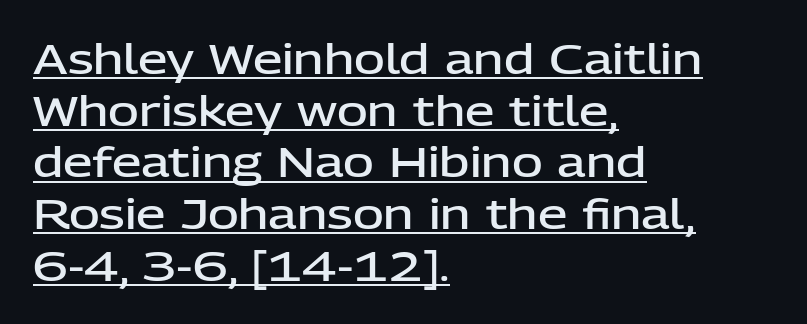
{"serif": "no", "italic": "no", "bold": "semi", "weight": "semibold", "width": "normal", "stroke_contrast": "low", "x_height": "medium", "monospaced": "no", "underline": "yes", "align": "left", "line_spacing_ratio": 1.23, "letter_spacing": "normal", "letter_spacing_em": 0.0, "glyph_px": 42}
